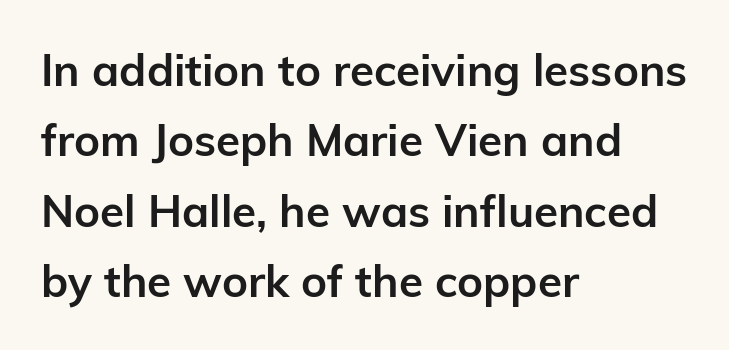
The line texture is even and compact thanks to regular tracking. The typesetting leans heavy: a genuine bold. The paragraph has a hard left edge and a soft right edge. Rule under the text: the space is simply empty.
